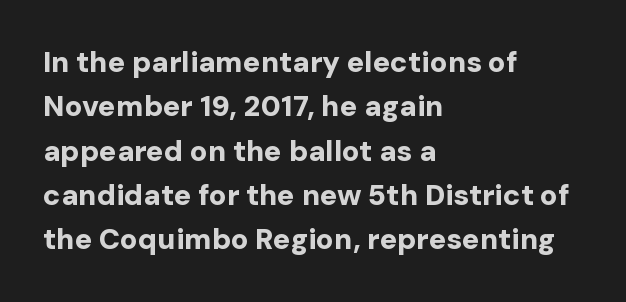
Q: Is the text bold? A: Yes.
Q: Is the text italic (slanted)? A: No, it is upright.
Q: Is the typeface a serif or a sans-serif typeface? A: Sans-serif.
Q: Is the text underlined? A: No.
Q: How is the paragraph aligned? A: Left-aligned.
Q: Is the spacing between letters normal or unusually wide? A: Normal.
Q: Is the spacing between lines tight, normal or loose? A: Normal.
Q: Width (condensed, normal, or wide)? A: Normal.
Q: Stroke contrast? A: Low.
Q: x-height? A: Medium.
Q: Monospaced? A: No.
